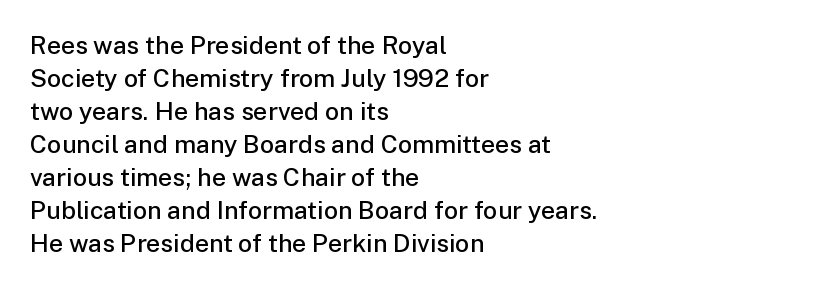
Q: Is the text bold? A: Semi-bold.
Q: Is the text italic (slanted)? A: No, it is upright.
Q: Is the text underlined? A: No.
Q: How is the paragraph aligned? A: Left-aligned.
Q: Is the spacing between letters normal or unusually wide? A: Normal.
Q: Is the spacing between lines tight, normal or loose? A: Normal.
